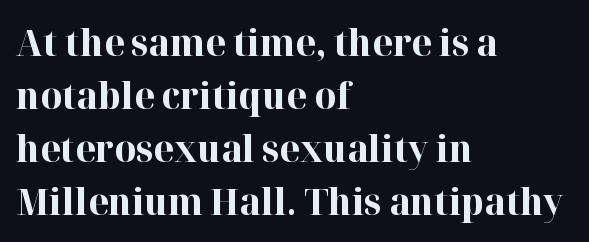
Q: Is the text bold? A: Yes.
Q: Is the text italic (slanted)? A: No, it is upright.
Q: Is the typeface a serif or a sans-serif typeface? A: Serif.
Q: Is the text underlined? A: No.
Q: How is the paragraph aligned? A: Left-aligned.
Q: Is the spacing between letters normal or unusually wide? A: Normal.
Q: Is the spacing between lines tight, normal or loose? A: Normal.
Q: Width (condensed, normal, or wide)? A: Normal.
Q: Stroke contrast? A: High.
Q: x-height? A: Medium.
Q: Monospaced? A: No.
